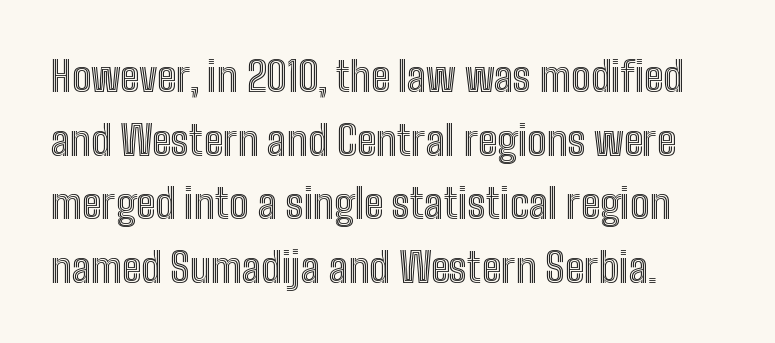
Here the designer chose a conventional face with non-uniform glyph widths. Ascenders rise straight up at ninety degrees. Leading matches the norm, producing a regular column. Inter-character spacing is left at the font's built-in metrics. The strip under each line holds only bare page.
